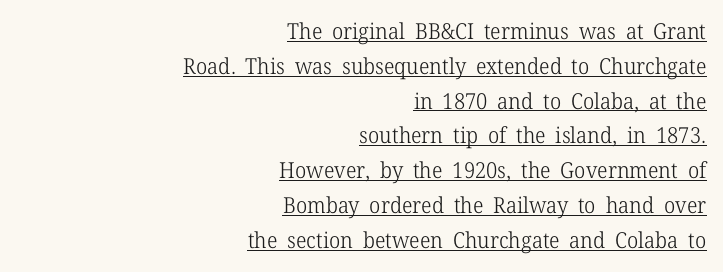
The image shows 22 px text type, upright; set right-aligned, normal line spacing (1.58x), normal letter spacing, underlined.
